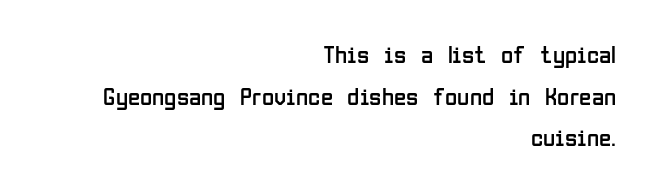
Q: Is the text bold? A: No.
Q: Is the text italic (slanted)? A: No, it is upright.
Q: Is the text underlined? A: No.
Q: How is the paragraph aligned? A: Right-aligned.
Q: Is the spacing between letters normal or unusually wide? A: Normal.
Q: Is the spacing between lines tight, normal or loose? A: Normal.
